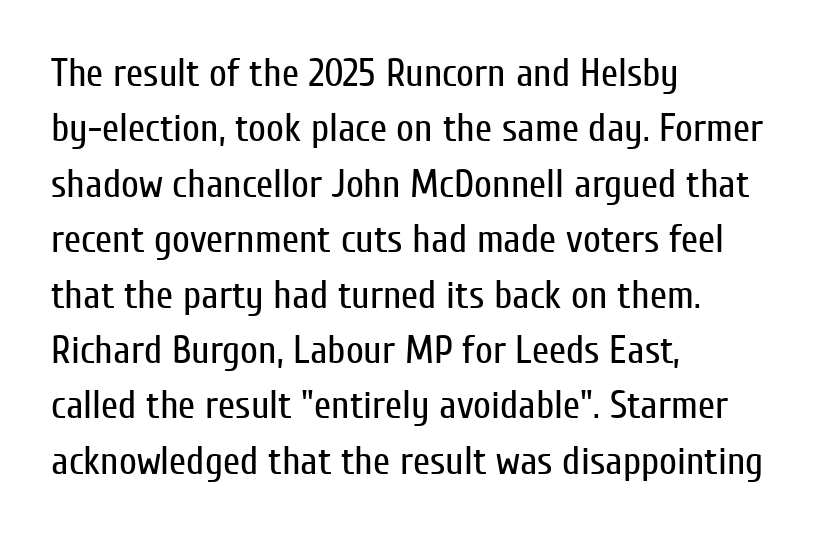
No feet cap the strokes, marking this as sans-serif type. No heavy texture on the line: the type isn't bold. The space directly below the letters is spotless. Vertical strokes here are truly vertical. In terms of letterspacing, this is plain default setting. Quick note: interline space is typical.
